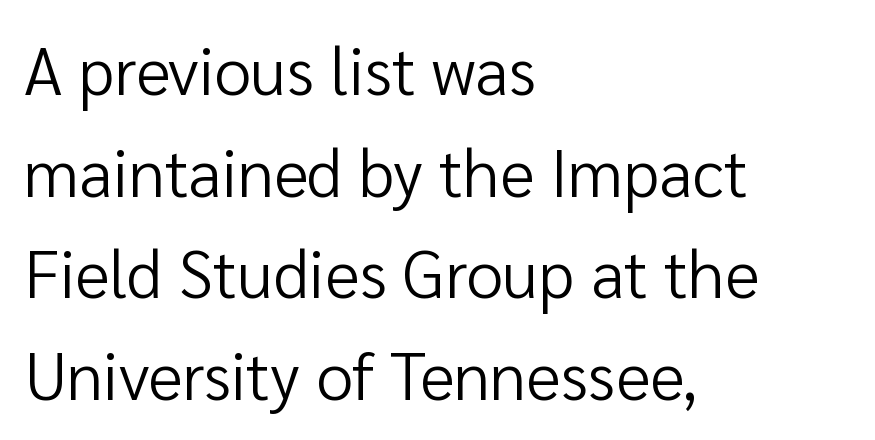
{"serif": "no", "italic": "no", "bold": "no", "weight": "regular", "width": "normal", "stroke_contrast": "low", "x_height": "medium", "monospaced": "no", "underline": "no", "align": "left", "line_spacing": "normal", "line_spacing_ratio": 1.54, "letter_spacing": "normal", "letter_spacing_em": 0.0, "glyph_px": 66}
